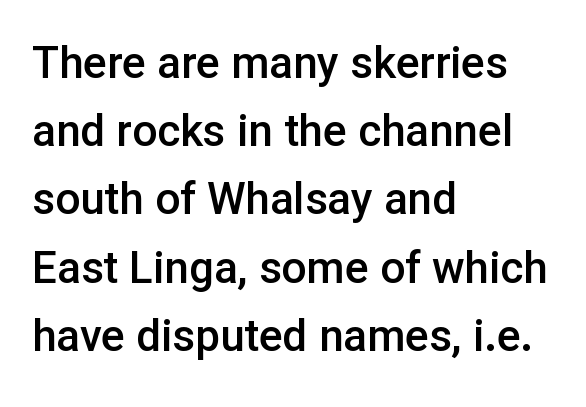
{"serif": "no", "italic": "no", "bold": "semi", "weight": "semibold", "width": "normal", "stroke_contrast": "low", "x_height": "medium", "monospaced": "no", "underline": "no", "align": "left", "line_spacing": "normal", "line_spacing_ratio": 1.55, "letter_spacing": "normal", "letter_spacing_em": 0.0, "glyph_px": 44}
